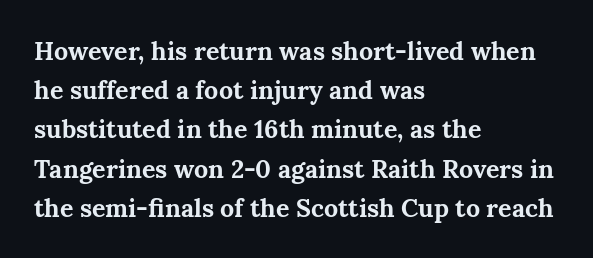
Q: Is the text bold? A: Yes.
Q: Is the text italic (slanted)? A: No, it is upright.
Q: Is the text underlined? A: No.
Q: How is the paragraph aligned? A: Left-aligned.
Q: Is the spacing between letters normal or unusually wide? A: Normal.
Q: Is the spacing between lines tight, normal or loose? A: Normal.
